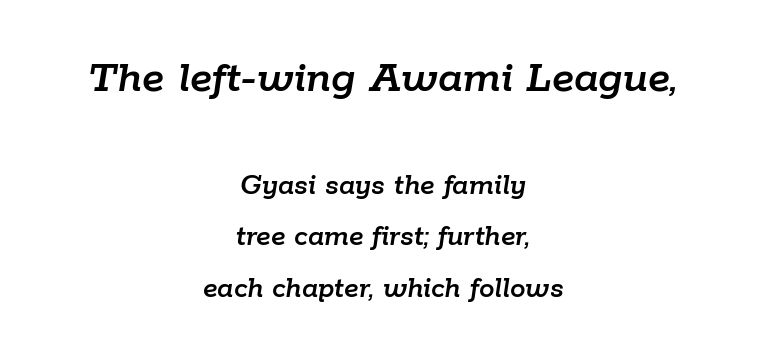
{"italic": "yes", "lean": "right", "slant_degrees": 9, "width": "normal", "stroke_contrast": "low", "x_height": "medium", "monospaced": "no", "underline": "no", "align": "center", "line_spacing": "normal", "line_spacing_ratio": 1.66, "letter_spacing": "normal", "letter_spacing_em": 0.0, "larger_block": "first", "size_ratio": 1.52, "glyph_px": 47}
